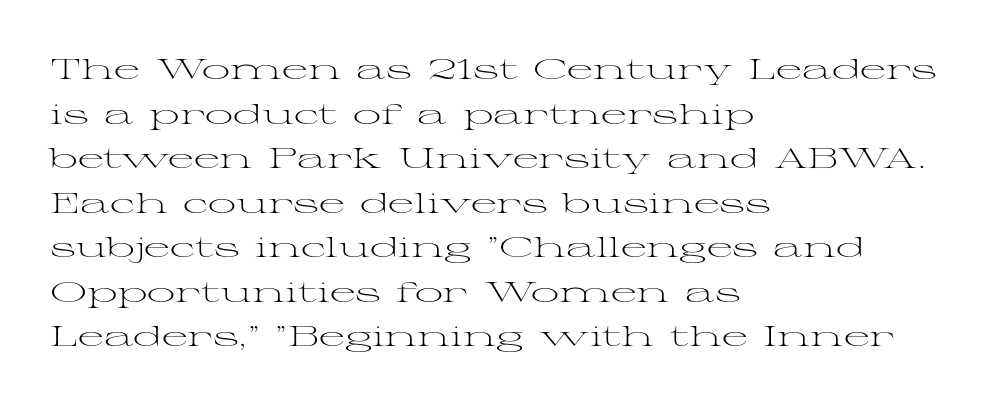
{"serif": "yes", "italic": "no", "bold": "no", "weight": "light", "width": "wide", "stroke_contrast": "medium", "x_height": "medium", "monospaced": "no", "underline": "no", "align": "left", "line_spacing": "normal", "line_spacing_ratio": 1.59, "letter_spacing": "normal", "letter_spacing_em": 0.0, "glyph_px": 28}
